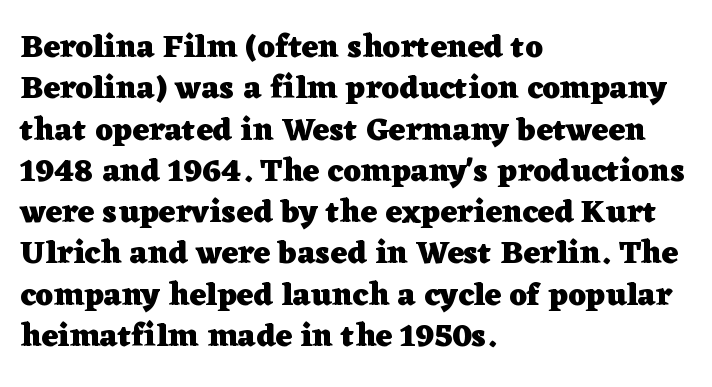
Q: Is the text bold? A: Yes.
Q: Is the text italic (slanted)? A: No, it is upright.
Q: Is the typeface a serif or a sans-serif typeface? A: Serif.
Q: Is the text underlined? A: No.
Q: How is the paragraph aligned? A: Left-aligned.
Q: Is the spacing between letters normal or unusually wide? A: Normal.
Q: Is the spacing between lines tight, normal or loose? A: Normal.
Q: Width (condensed, normal, or wide)? A: Wide.
Q: Stroke contrast? A: Low.
Q: x-height? A: Medium.
Q: Monospaced? A: No.
